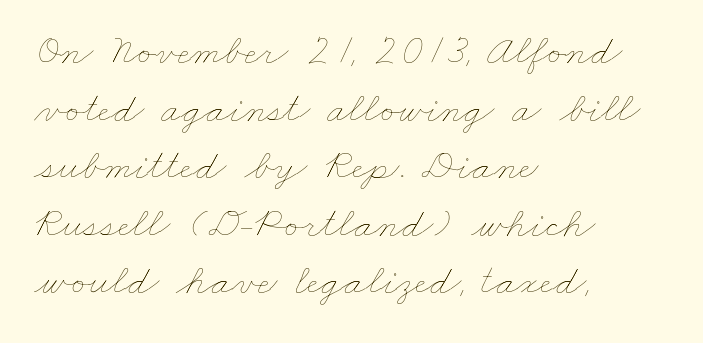
Q: Is the text bold? A: No.
Q: Is the text underlined? A: No.
Q: How is the paragraph aligned? A: Left-aligned.
Q: Is the spacing between letters normal or unusually wide? A: Normal.
Q: Is the spacing between lines tight, normal or loose? A: Normal.
Q: Width (condensed, normal, or wide)? A: Wide.
Q: Stroke contrast? A: Low.
Q: x-height? A: Small.
Q: Monospaced? A: No.
